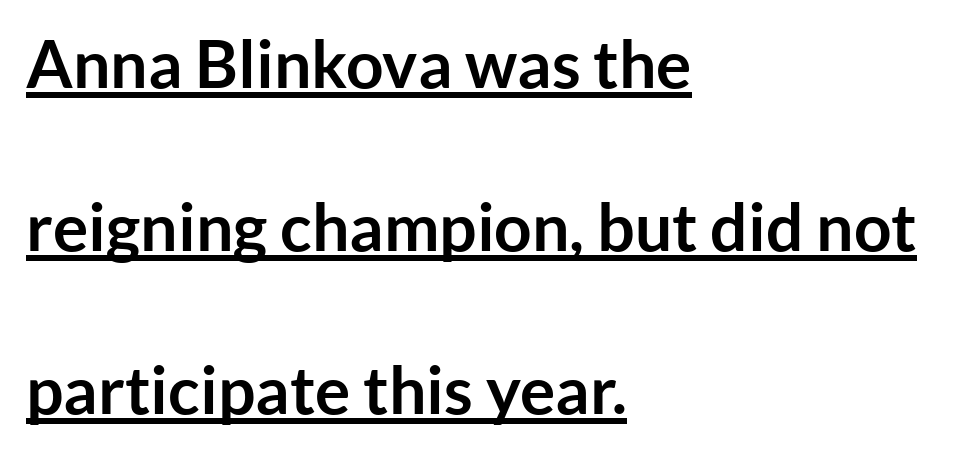
Q: Is the text bold? A: Yes.
Q: Is the text italic (slanted)? A: No, it is upright.
Q: Is the typeface a serif or a sans-serif typeface? A: Sans-serif.
Q: Is the text underlined? A: Yes.
Q: How is the paragraph aligned? A: Left-aligned.
Q: Is the spacing between letters normal or unusually wide? A: Normal.
Q: Is the spacing between lines tight, normal or loose? A: Loose.
Q: Width (condensed, normal, or wide)? A: Normal.
Q: Stroke contrast? A: Low.
Q: x-height? A: Medium.
Q: Monospaced? A: No.
